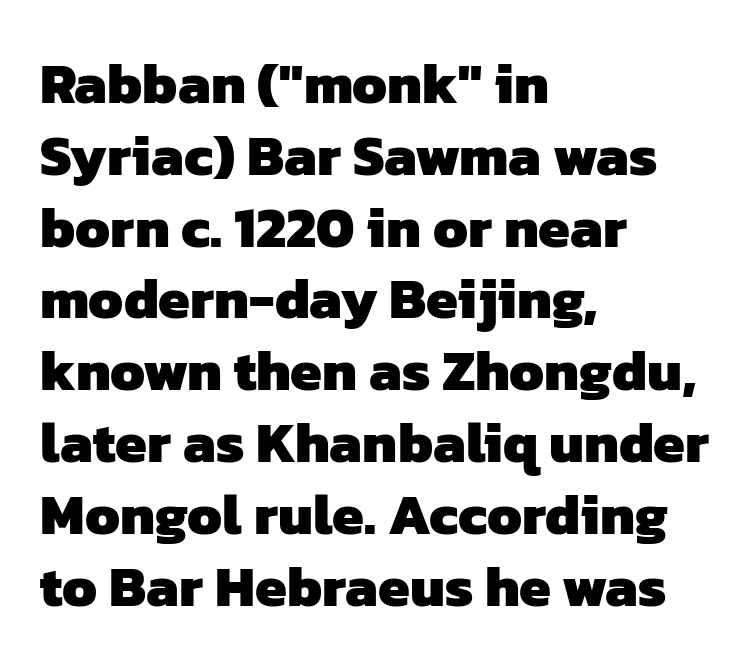
Proportional: the letters do not fall into vertical columns. Only glyphs here, with clear space below each row. Classification — sans serif. How are the letters spaced? Ordinarily, with no added tracking. Horizontal alignment here is leftward, the default for most running prose.
